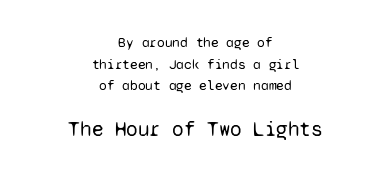
The image shows 21 px text type, upright; set centered, normal line spacing (1.55x), normal letter spacing, not underlined; the second (bottom) block is 1.5x larger.
